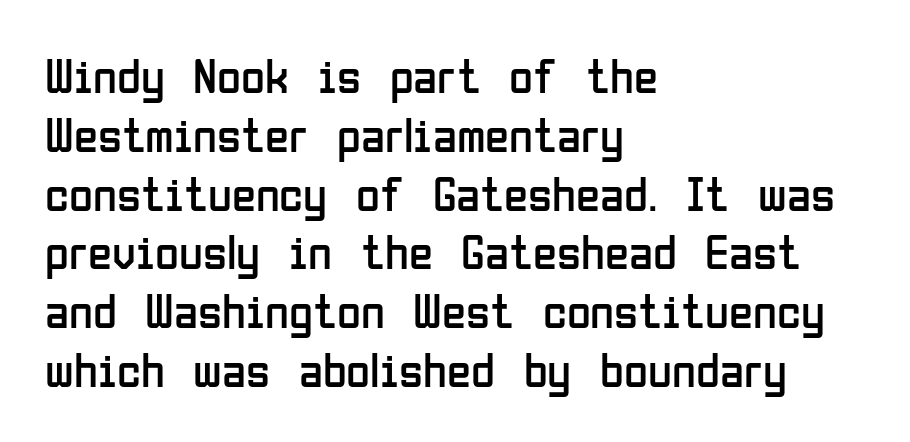
The image shows 49 px regular-weight, condensed sans-serif type, upright; set left-aligned, line spacing 1.2x, normal letter spacing, not underlined; low stroke contrast and a medium x-height.
